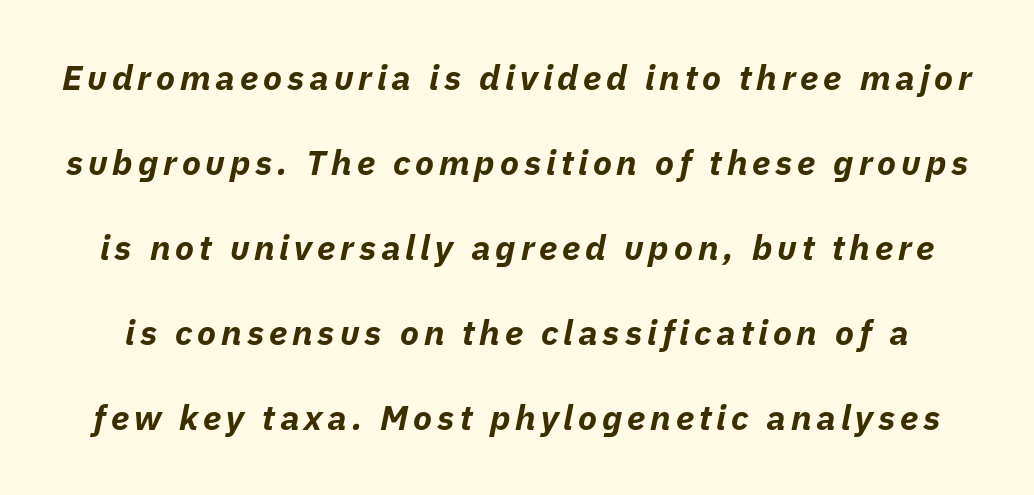
Looks like regular typesetting: each glyph gets only the width it needs. Honestly, there is no underline to notice here at all. The space between consecutive lines is lavish. Yep, that's italic — everything's leaning. The font is running at its bold setting.
